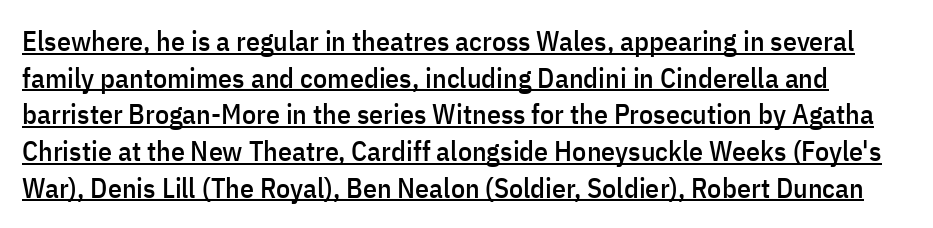
The designer went with a sans here, leaving each stem footless. The face used here is proportionally spaced, like ordinary book or web type. This block has exactly the height ordinary leading produces. Each word holds together tightly as a unit, with standard inter-letter gaps. The rendered words wear a rule along their underside.
